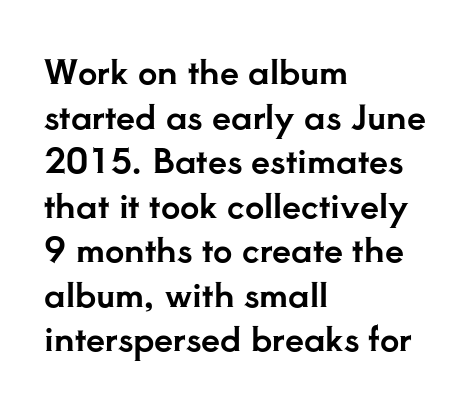
Q: Is the text italic (slanted)? A: No, it is upright.
Q: Is the typeface a serif or a sans-serif typeface? A: Serif.
Q: Is the text underlined? A: No.
Q: How is the paragraph aligned? A: Left-aligned.
Q: Is the spacing between letters normal or unusually wide? A: Normal.
Q: Is the spacing between lines tight, normal or loose? A: Normal.
Q: Width (condensed, normal, or wide)? A: Normal.
Q: Stroke contrast? A: Low.
Q: x-height? A: Small.
Q: Monospaced? A: No.
